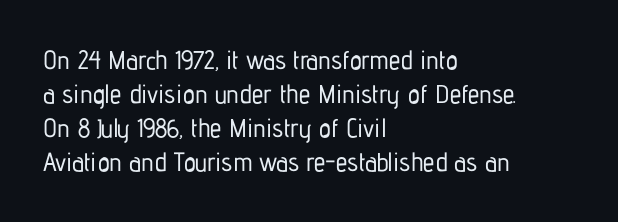
The passage is arranged the way most books set body copy — flush left. This is roman type, the default non-slanted kind. The rows are spaced the way most documents space them. The letterforms sit shoulder to shoulder at normal distance. Honestly, there is no underline to notice here at all.
